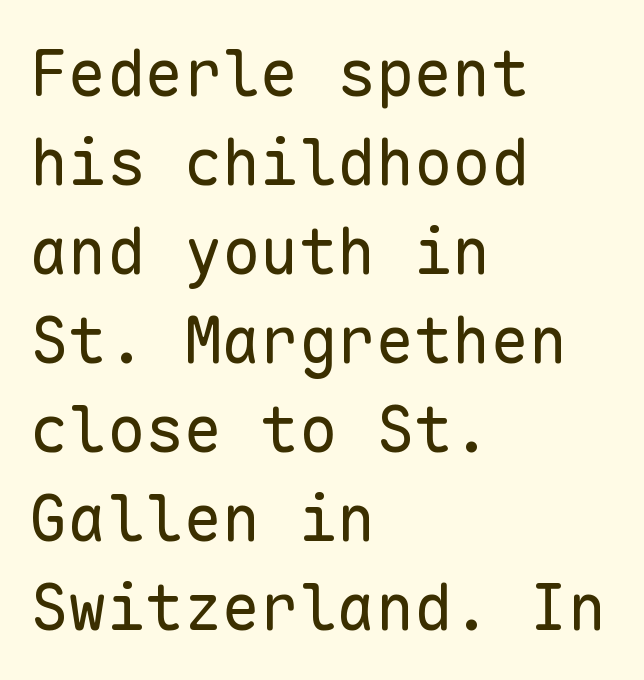
{"serif": "no", "italic": "no", "bold": "no", "weight": "regular", "width": "normal", "stroke_contrast": "low", "x_height": "medium", "monospaced": "yes", "underline": "no", "align": "left", "line_spacing": "normal", "line_spacing_ratio": 1.39, "letter_spacing": "normal", "letter_spacing_em": 0.0, "glyph_px": 64}
